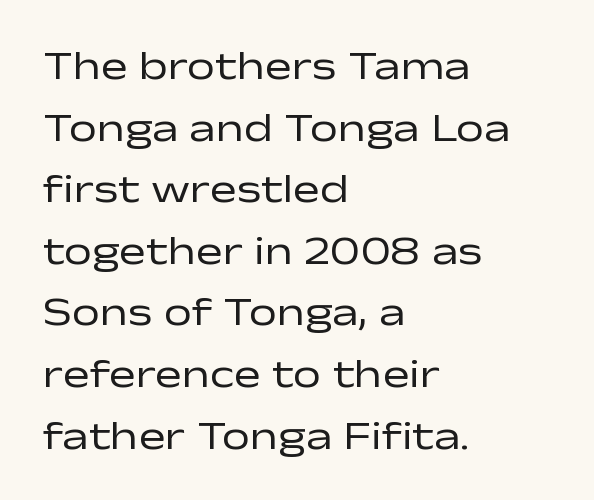
The image shows 40 px regular-weight, wide sans-serif type, upright; set left-aligned, normal line spacing (1.54x), normal letter spacing, not underlined; low stroke contrast and a medium x-height.
